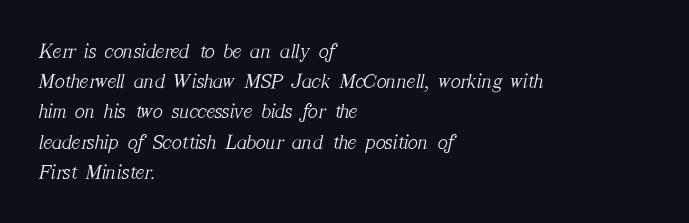
{"italic": "yes", "lean": "right", "slant_degrees": 12, "bold": "no", "underline": "no", "align": "left", "line_spacing": "normal", "line_spacing_ratio": 1.44, "letter_spacing": "normal", "letter_spacing_em": 0.0, "glyph_px": 21}
